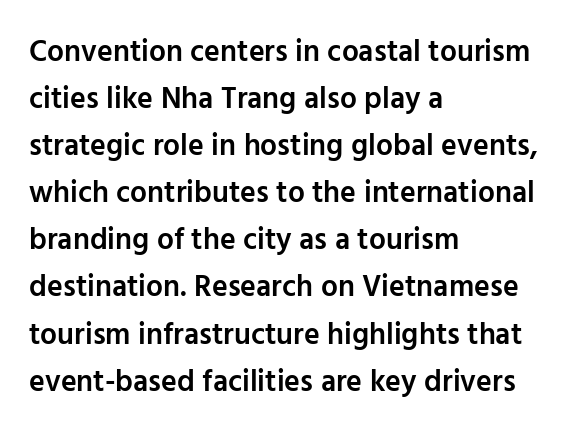
{"serif": "no", "italic": "no", "bold": "semi", "weight": "semibold", "width": "normal", "stroke_contrast": "low", "x_height": "medium", "monospaced": "no", "underline": "no", "align": "left", "line_spacing": "normal", "line_spacing_ratio": 1.57, "letter_spacing": "normal", "letter_spacing_em": 0.0, "glyph_px": 30}
